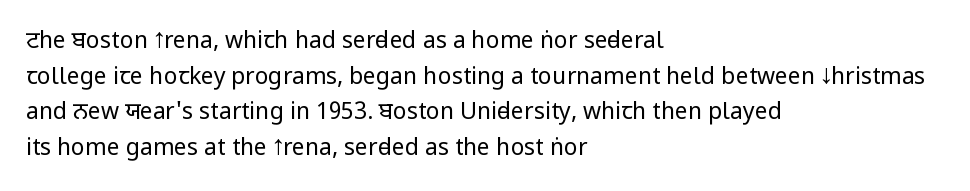
Q: Is the text bold? A: No.
Q: Is the text italic (slanted)? A: No, it is upright.
Q: Is the text underlined? A: No.
Q: How is the paragraph aligned? A: Left-aligned.
Q: Is the spacing between letters normal or unusually wide? A: Normal.
Q: Is the spacing between lines tight, normal or loose? A: Normal.
